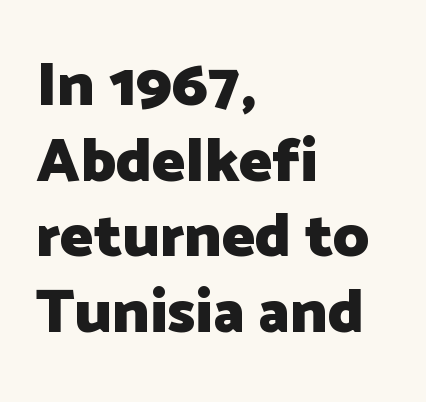
The image shows 62 px heavy sans-serif type, upright; set left-aligned, line spacing 1.22x, normal letter spacing, not underlined; low stroke contrast and a medium x-height.
